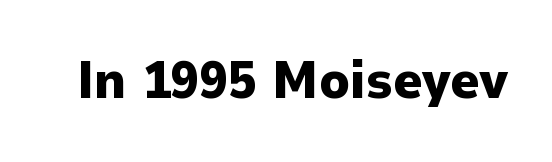
Plain, unruled lines of type. Proportional: the letters do not fall into vertical columns. Note: no serifs on the glyphs. How are the letters spaced? Ordinarily, with no added tracking. In terms of posture, this sample is upright. Thick stems and heavy bowls — unmistakably bold.
